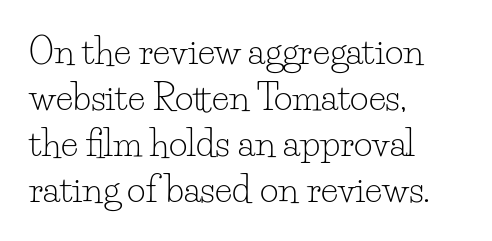
{"serif": "yes", "italic": "no", "bold": "no", "weight": "light", "width": "normal", "stroke_contrast": "low", "x_height": "small", "monospaced": "no", "underline": "no", "align": "left", "line_spacing": "normal", "line_spacing_ratio": 1.28, "letter_spacing": "normal", "letter_spacing_em": 0.0, "glyph_px": 36}
